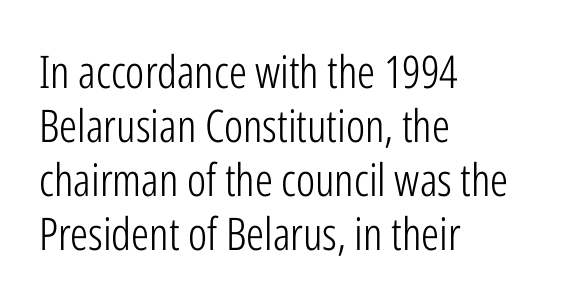
You can tell it's not italic because the verticals are truly vertical. What stands out about the letter spacing? Nothing — it is the standard amount. Letters rest on an invisible, unmarked baseline. The passage shown is typed in a proportional face where columns would drift.
